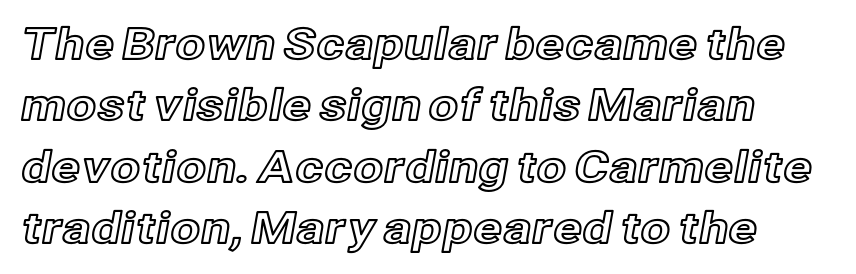
{"width": "normal", "x_height": "medium", "monospaced": "no", "underline": "no", "align": "left", "line_spacing": "normal", "line_spacing_ratio": 1.43, "letter_spacing": "normal", "letter_spacing_em": 0.0, "glyph_px": 43}
